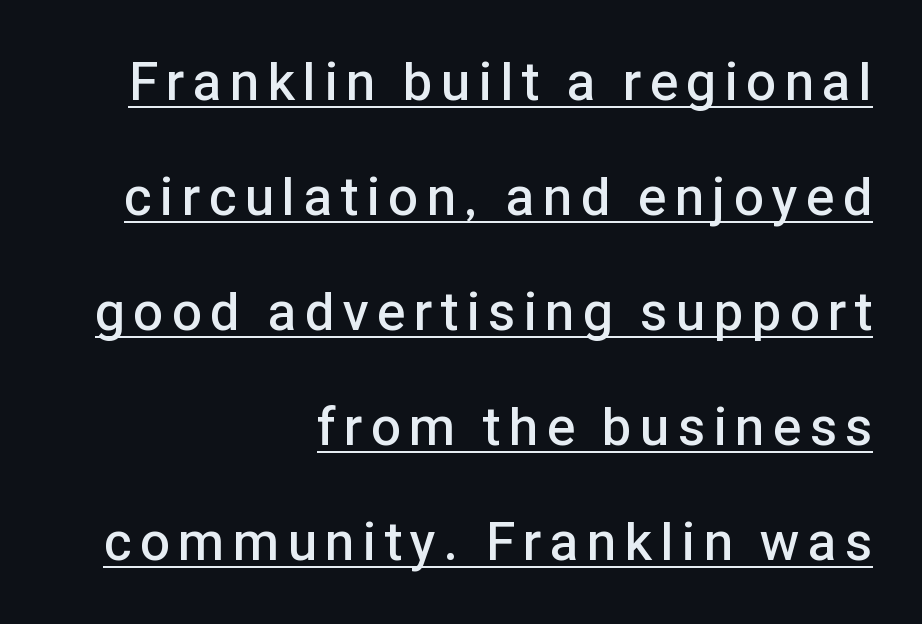
Q: Is the text bold? A: Semi-bold.
Q: Is the text italic (slanted)? A: No, it is upright.
Q: Is the typeface a serif or a sans-serif typeface? A: Sans-serif.
Q: Is the text underlined? A: Yes.
Q: How is the paragraph aligned? A: Right-aligned.
Q: Is the spacing between lines tight, normal or loose? A: Loose.
Q: Width (condensed, normal, or wide)? A: Normal.
Q: Stroke contrast? A: Low.
Q: x-height? A: Medium.
Q: Monospaced? A: No.
